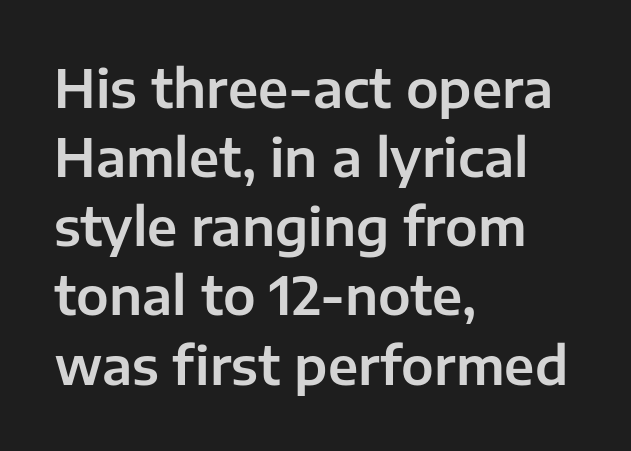
Q: Is the text italic (slanted)? A: No, it is upright.
Q: Is the typeface a serif or a sans-serif typeface? A: Sans-serif.
Q: Is the text underlined? A: No.
Q: How is the paragraph aligned? A: Left-aligned.
Q: Is the spacing between letters normal or unusually wide? A: Normal.
Q: Is the spacing between lines tight, normal or loose? A: Normal.
Q: Width (condensed, normal, or wide)? A: Normal.
Q: Stroke contrast? A: Low.
Q: x-height? A: Medium.
Q: Monospaced? A: No.
